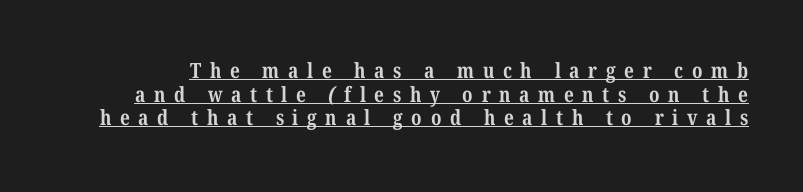
The image shows 21 px bold type; set tight line spacing (1.12x), unusually wide letter spacing (+0.41 em), underlined.
